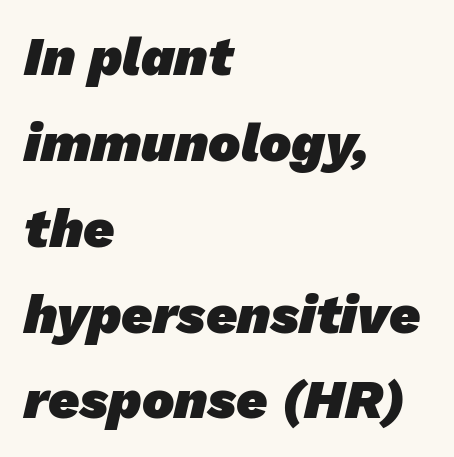
Q: Is the text bold? A: Yes.
Q: Is the typeface a serif or a sans-serif typeface? A: Sans-serif.
Q: Is the text underlined? A: No.
Q: How is the paragraph aligned? A: Left-aligned.
Q: Is the spacing between letters normal or unusually wide? A: Normal.
Q: Is the spacing between lines tight, normal or loose? A: Normal.
Q: Width (condensed, normal, or wide)? A: Normal.
Q: Stroke contrast? A: Low.
Q: x-height? A: Medium.
Q: Monospaced? A: No.
